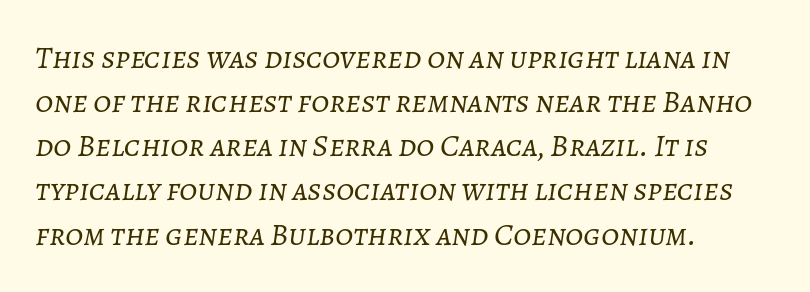
{"italic": "yes", "lean": "right", "slant_degrees": 7, "bold": "no", "weight": "light", "width": "normal", "stroke_contrast": "low", "x_height": "medium", "monospaced": "no", "underline": "no", "align": "left", "line_spacing": "normal", "line_spacing_ratio": 1.38, "letter_spacing": "normal", "letter_spacing_em": 0.0, "glyph_px": 32}
